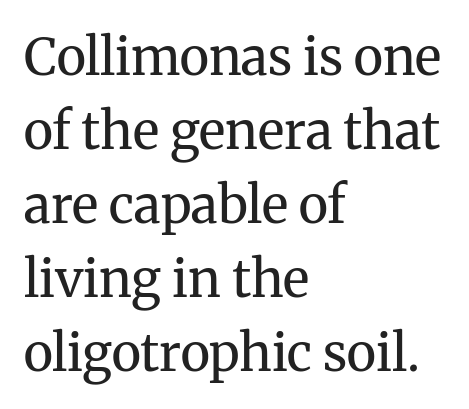
{"serif": "yes", "italic": "no", "bold": "no", "weight": "regular", "width": "normal", "stroke_contrast": "medium", "x_height": "medium", "monospaced": "no", "underline": "no", "align": "left", "line_spacing": "normal", "line_spacing_ratio": 1.45, "letter_spacing": "normal", "letter_spacing_em": 0.0, "glyph_px": 51}
